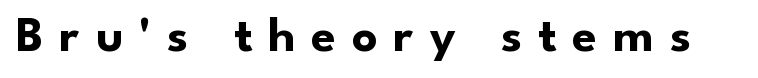
Q: Is the text bold? A: Yes.
Q: Is the text italic (slanted)? A: No, it is upright.
Q: Is the typeface a serif or a sans-serif typeface? A: Sans-serif.
Q: Is the text underlined? A: No.
Q: Is the spacing between letters normal or unusually wide? A: Unusually wide.
Q: Width (condensed, normal, or wide)? A: Normal.
Q: Stroke contrast? A: Low.
Q: x-height? A: Small.
Q: Monospaced? A: No.
